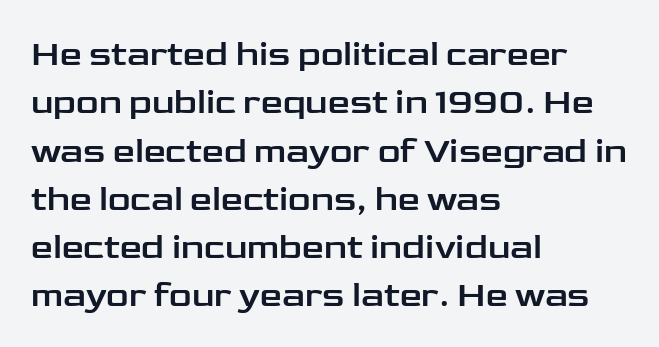
The image shows 35 px wide sans-serif type, upright; set left-aligned, normal line spacing (1.38x), normal letter spacing, not underlined; low stroke contrast and a medium x-height.
